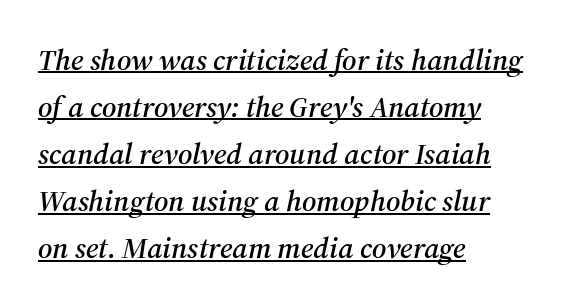
Every character sits at an angle, as italics do. What's the leading like? Ordinary, nothing unusual. What stands out about the letter spacing? Nothing — it is the standard amount. Horizontally, the lines are justified to the leading edge only. Yep, those are serifs on the letters.
